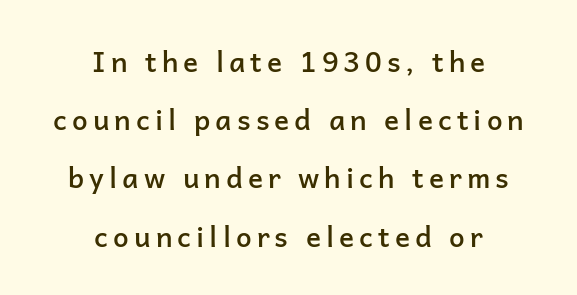
{"serif": "no", "italic": "no", "bold": "semi", "weight": "semibold", "width": "normal", "stroke_contrast": "low", "x_height": "medium", "monospaced": "no", "underline": "no", "align": "center", "line_spacing": "loose", "line_spacing_ratio": 2.08, "glyph_px": 28}
